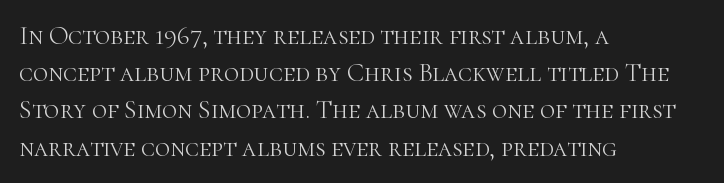
The rendering anchors every line to the left-hand side. A clean baseline with only descenders dipping below it. No chunkiness to these letters — they're not bold. Leading matches the norm, producing a regular column. Ascenders rise straight up at ninety degrees. Nobody touched the tracking dial on this one.
